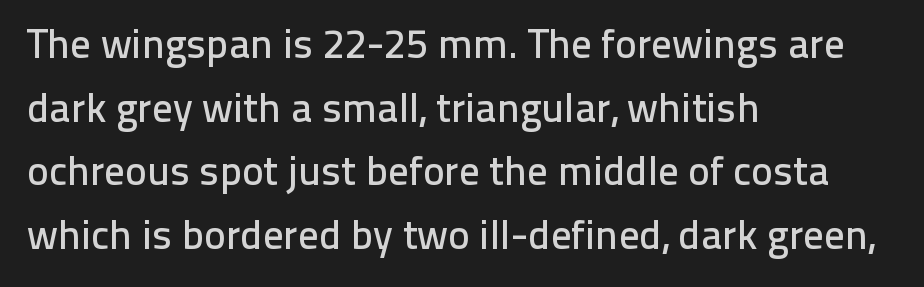
The image shows 41 px sans-serif type, upright; set left-aligned, normal line spacing (1.55x), normal letter spacing, not underlined; low stroke contrast and a medium x-height.
